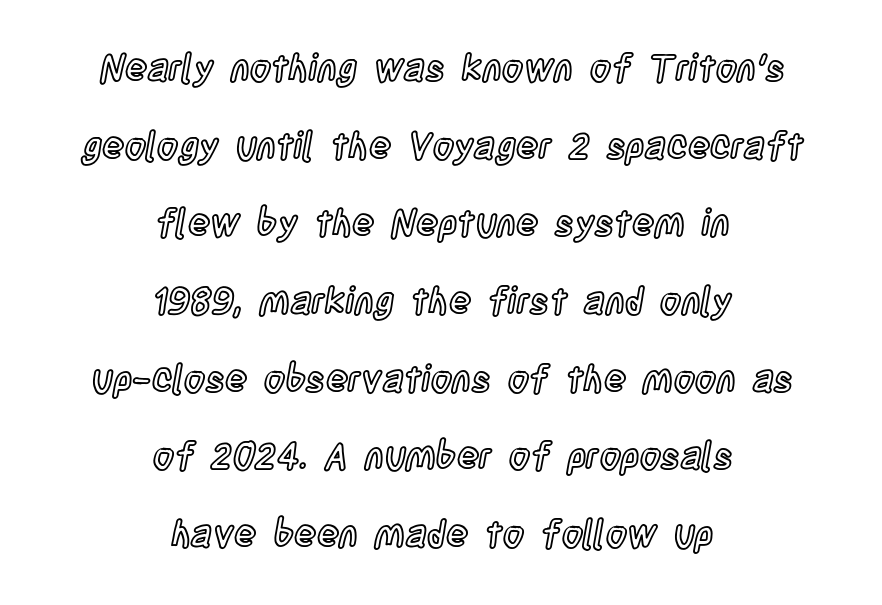
Q: Is the text italic (slanted)? A: Yes.
Q: Is the text underlined? A: No.
Q: How is the paragraph aligned? A: Centered.
Q: Is the spacing between letters normal or unusually wide? A: Normal.
Q: Is the spacing between lines tight, normal or loose? A: Loose.
Q: Width (condensed, normal, or wide)? A: Condensed.
Q: x-height? A: Large.
Q: Monospaced? A: No.
